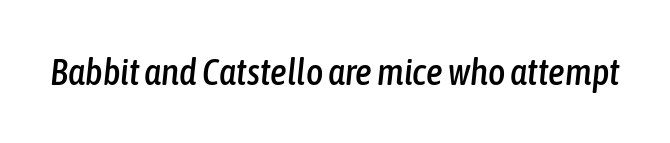
No word sits above an underline. Slanted lettering throughout. You could call the tracking neutral — neither tight nor loose. Character widths vary here, with narrow letters taking less room than wide ones.
